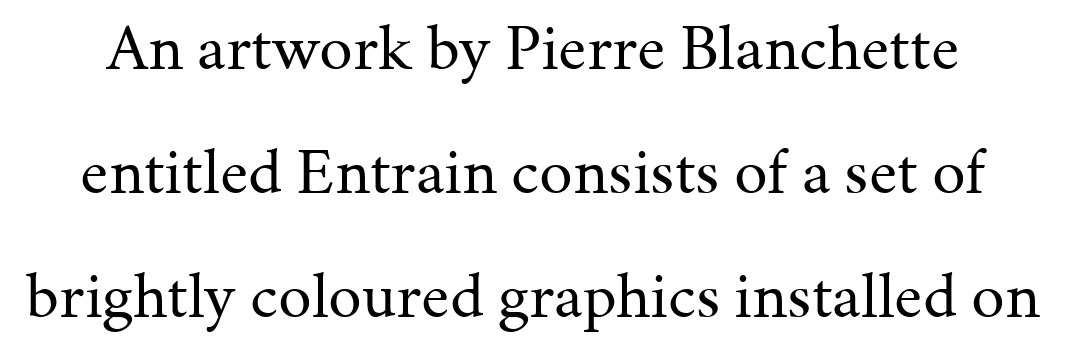
A roman cut, with each character standing at attention. This sample has the flowing, uneven cadence of proportional lettering. I'd call this a serif setting — the letters wear small feet. This is not heavy type; no bold has been used.
